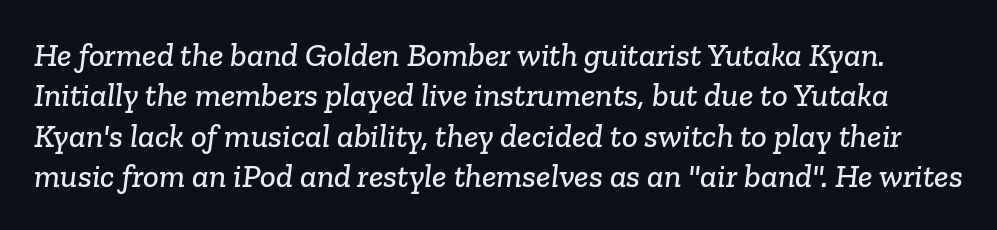
The image shows 33 px serif type; set line spacing 1.22x, normal letter spacing, not underlined; low stroke contrast and a medium x-height.
